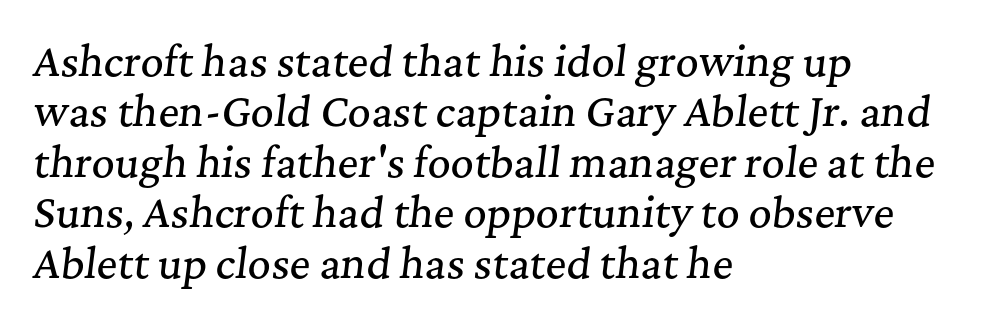
Font category for this specimen: serif. These lines sit exactly where default settings would place them. This is oblique type, the kind used for emphasis or titles. The line texture is even and compact thanks to regular tracking.
